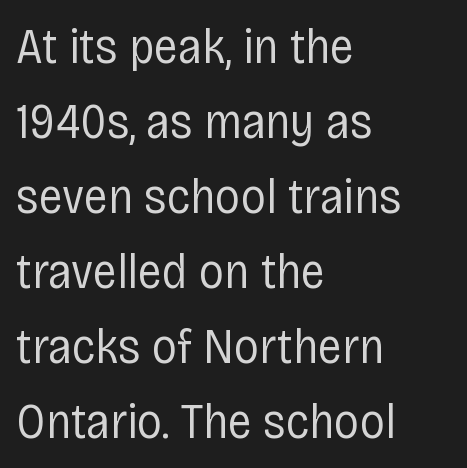
The image shows 50 px regular-weight, condensed sans-serif type, upright; set left-aligned, normal line spacing (1.5x), normal letter spacing, not underlined; low stroke contrast and a large x-height.
